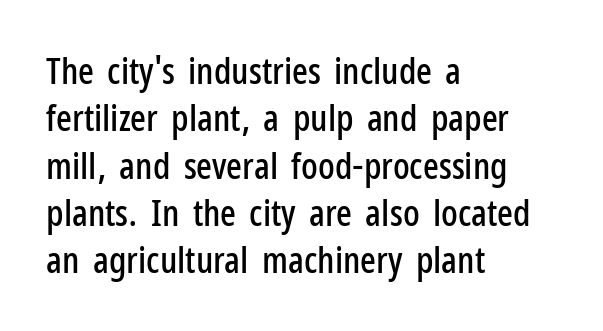
The image shows 37 px condensed sans-serif type, upright; set left-aligned, normal line spacing (1.28x), normal letter spacing, not underlined; low stroke contrast and a medium x-height.
